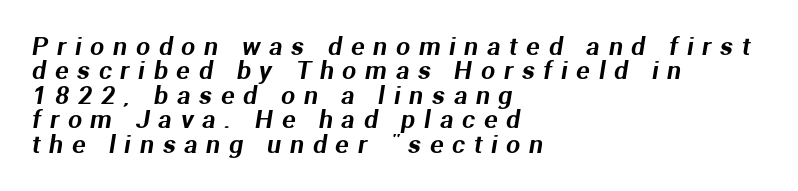
{"underline": "no", "align": "left", "line_spacing": "tight", "line_spacing_ratio": 0.98, "letter_spacing": "wide", "letter_spacing_em": 0.35, "glyph_px": 25}
